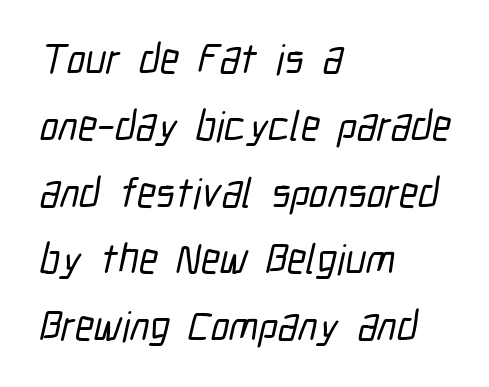
Which margin do the lines hug? The left one — the right edge is uneven. The passage shown is typed in a proportional face where columns would drift. Beneath every word, the page is bare. What kind of face is this? One without serifs — a sans. Vertical spacing — default.
